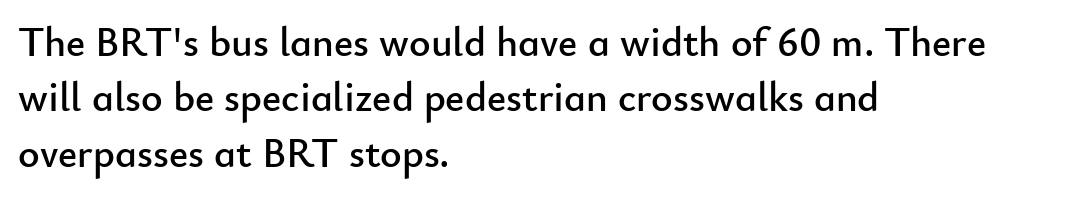
The image shows 41 px sans-serif type, upright; set left-aligned, normal line spacing (1.35x), normal letter spacing, not underlined; low stroke contrast and a small x-height.
